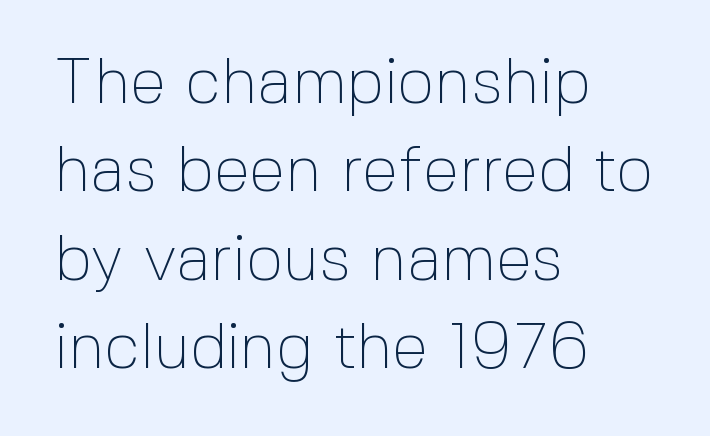
The image shows 65 px thin sans-serif type, upright; set left-aligned, normal line spacing (1.36x), normal letter spacing, not underlined; a medium x-height.
